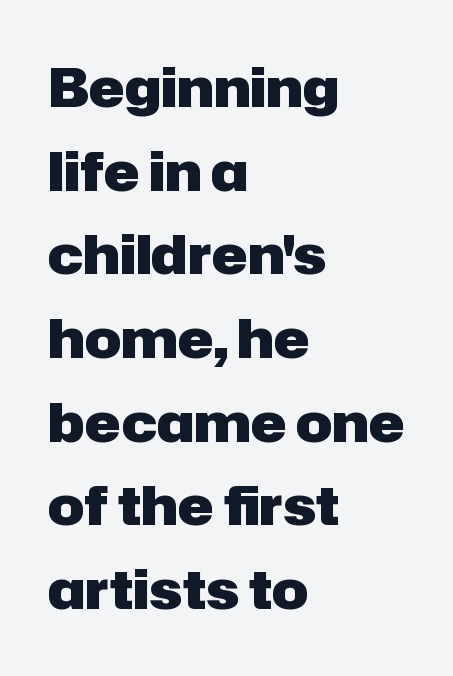
Q: Is the text bold? A: Yes.
Q: Is the text italic (slanted)? A: No, it is upright.
Q: Is the typeface a serif or a sans-serif typeface? A: Sans-serif.
Q: Is the text underlined? A: No.
Q: How is the paragraph aligned? A: Left-aligned.
Q: Is the spacing between letters normal or unusually wide? A: Normal.
Q: Is the spacing between lines tight, normal or loose? A: Normal.
Q: Width (condensed, normal, or wide)? A: Normal.
Q: Stroke contrast? A: Low.
Q: x-height? A: Medium.
Q: Monospaced? A: No.
